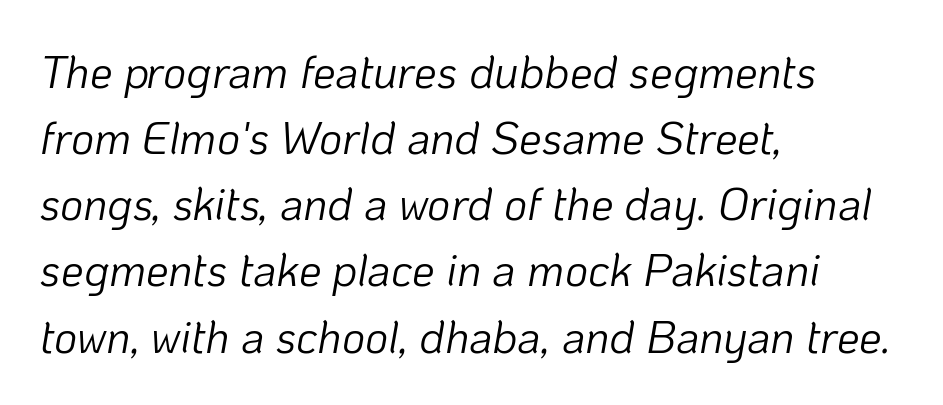
{"italic": "yes", "lean": "right", "slant_degrees": 10, "bold": "no", "weight": "light", "width": "normal", "stroke_contrast": "low", "x_height": "medium", "monospaced": "no", "underline": "no", "align": "left", "line_spacing": "normal", "line_spacing_ratio": 1.47, "letter_spacing": "normal", "letter_spacing_em": 0.0, "glyph_px": 45}
